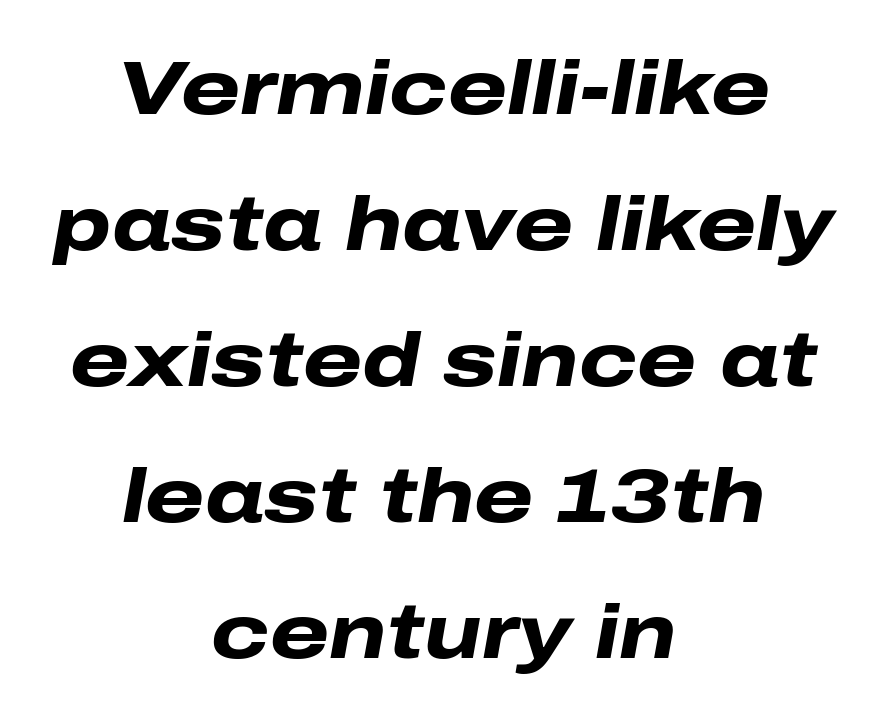
{"italic": "yes", "lean": "right", "slant_degrees": 10, "bold": "yes", "weight": "heavy", "width": "wide", "stroke_contrast": "low", "x_height": "medium", "monospaced": "no", "underline": "no", "align": "center", "line_spacing_ratio": 1.79, "letter_spacing": "normal", "letter_spacing_em": 0.0, "glyph_px": 76}
